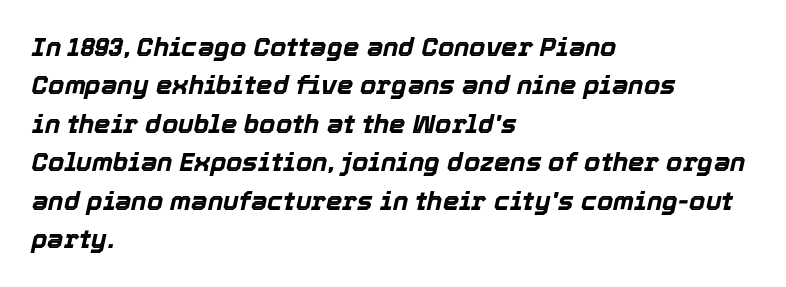
Characters follow at the spacing the type designer built in. Quick note: underline off. Evenly set lines give the paragraph a standard silhouette. Is the type slanted? Yes — the strokes lean at a clear angle.
